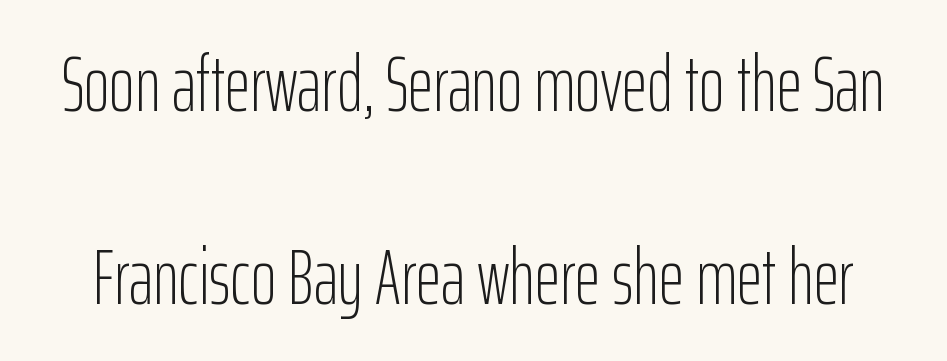
The image shows 78 px light, condensed sans-serif type, upright; set loose line spacing (2.47x), normal letter spacing, not underlined; low stroke contrast and a medium x-height.
